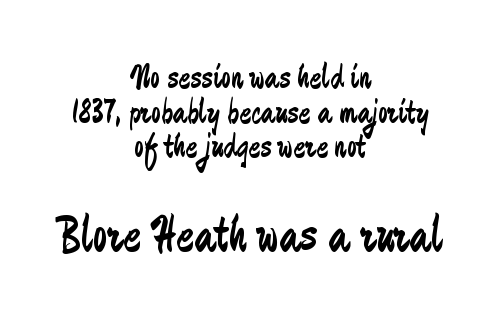
The image shows 52 px regular-weight, condensed sans-serif type; set centered, tight line spacing (0.99x), normal letter spacing, not underlined; the second (bottom) block is 1.49x larger; low stroke contrast and a small x-height.
